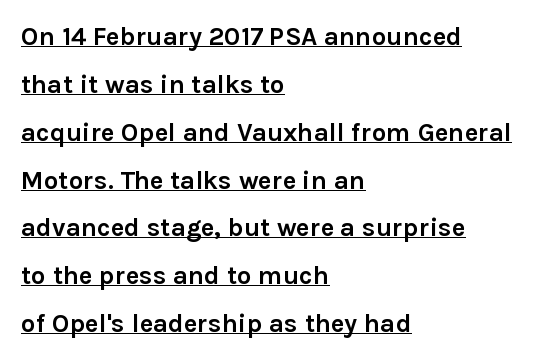
The image shows 26 px bold type, upright; set left-aligned, line spacing 1.84x, normal letter spacing, underlined.
